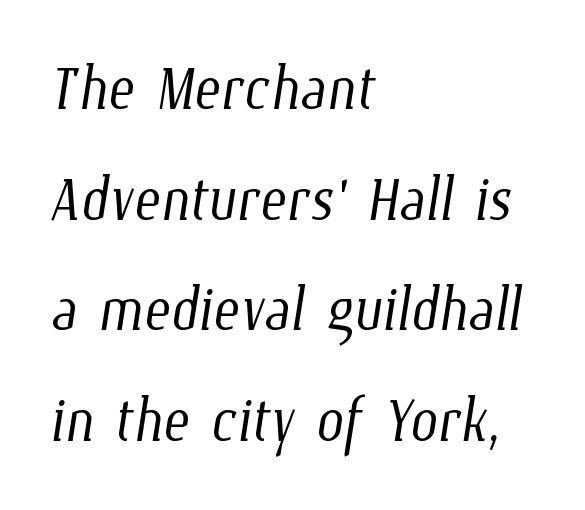
The image shows 79 px light, condensed type; set left-aligned, normal line spacing (1.4x), normal letter spacing, not underlined; low stroke contrast and a medium x-height.
